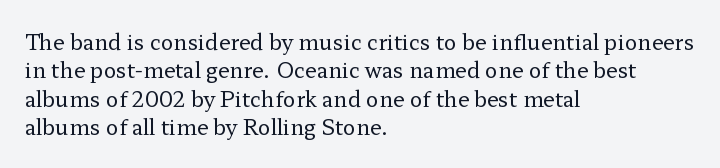
{"italic": "no", "bold": "no", "underline": "no", "align": "left", "line_spacing": "normal", "line_spacing_ratio": 1.35, "letter_spacing": "normal", "letter_spacing_em": 0.0, "glyph_px": 21}
